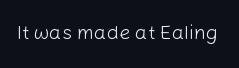
Q: Is the text bold? A: No.
Q: Is the text italic (slanted)? A: No, it is upright.
Q: Is the text underlined? A: No.
Q: Is the spacing between letters normal or unusually wide? A: Normal.
